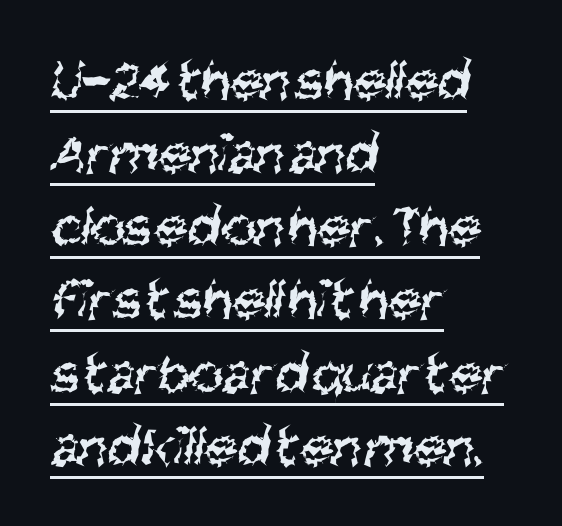
Typographically, this falls in the sans-serif category. A baseline rule has been typeset under these characters. These lines are rendered in a variable-pitch font. The face looks like a standard text weight, possibly lighter. The typesetter chose a ragged-right arrangement here. Observe the ordinary spacing: letters are neighbours, not strangers.
